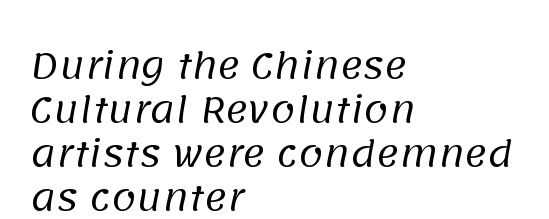
{"serif": "no", "bold": "no", "weight": "regular", "width": "normal", "stroke_contrast": "low", "x_height": "large", "monospaced": "no", "underline": "no", "align": "left", "line_spacing": "normal", "line_spacing_ratio": 1.26, "letter_spacing": "normal", "letter_spacing_em": 0.0, "glyph_px": 35}
